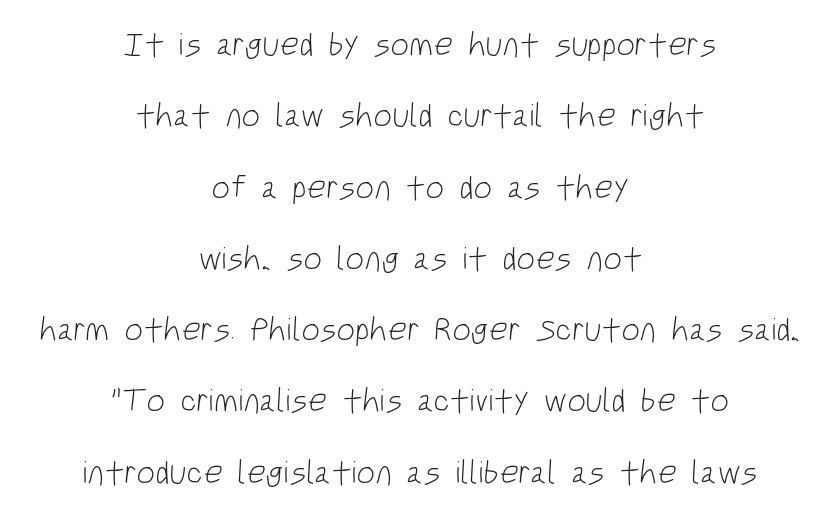
Underlining? Definitely not there. On a weight scale, this lands at 450 or below. The space between consecutive lines is lavish. The face used here is a sans, in the tradition of grotesques and geometrics.
